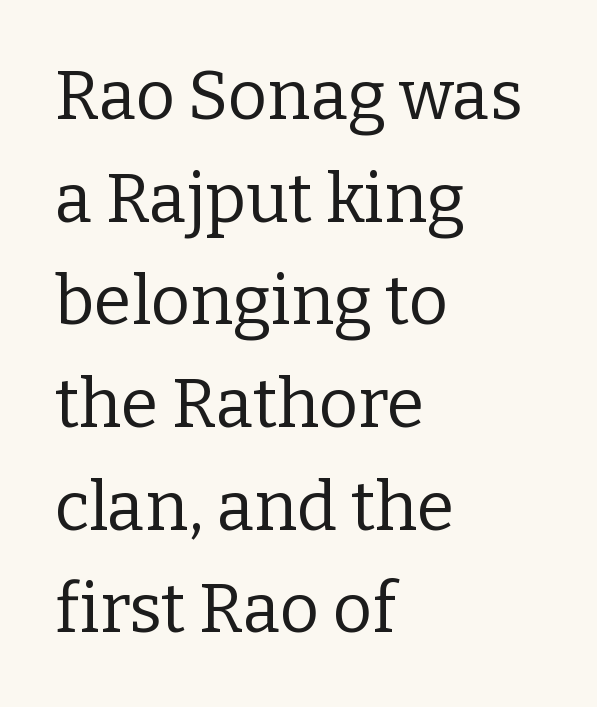
These lines are composed in type with serifs. Students, note that the glyphs here touch the page at normal intervals. Casual observation: everything's shoved over to the left. Do the letters lean? They stand straight. The characters are drawn with everyday or finer stroke widths.
